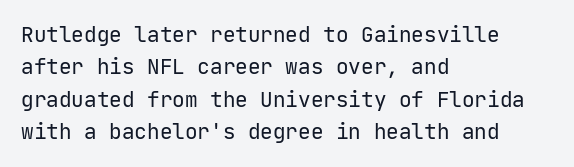
Q: Is the text bold? A: No.
Q: Is the text italic (slanted)? A: No, it is upright.
Q: Is the text underlined? A: No.
Q: How is the paragraph aligned? A: Left-aligned.
Q: Is the spacing between letters normal or unusually wide? A: Normal.
Q: Is the spacing between lines tight, normal or loose? A: Normal.
